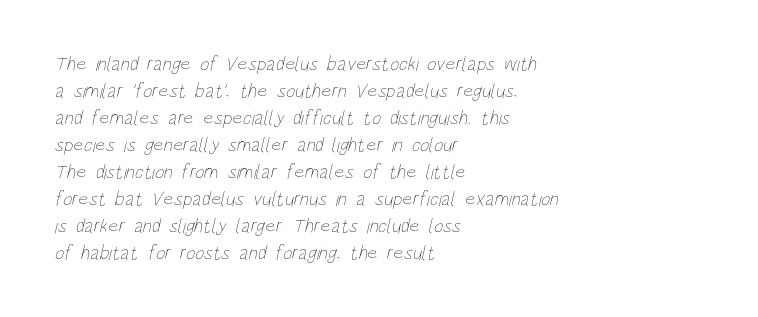
{"bold": "no", "underline": "no", "align": "left", "line_spacing": "normal", "line_spacing_ratio": 1.35, "letter_spacing": "normal", "letter_spacing_em": 0.0, "glyph_px": 20}
